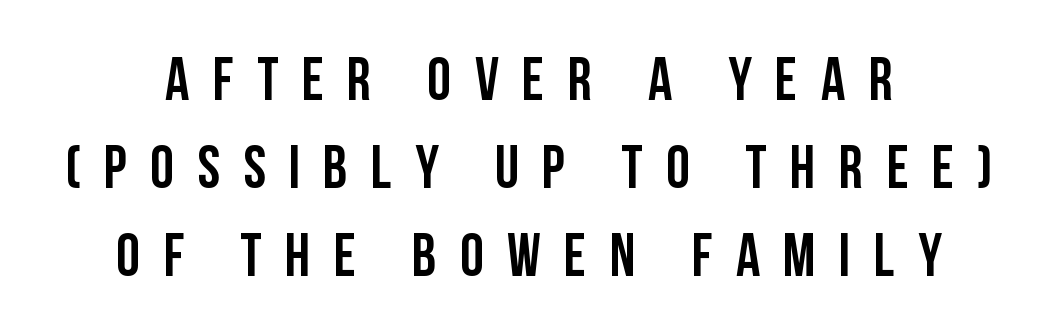
The space directly below the letters is spotless. These lines are rendered in a variable-pitch font. Are there feet on the stems? There aren't — it's a sans. The passage is arranged like a title page — every line centered.
